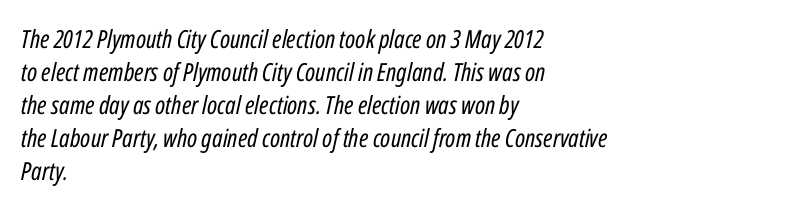
The image shows 25 px text type, italic (leaning right); set left-aligned, normal line spacing (1.32x), normal letter spacing, not underlined.
